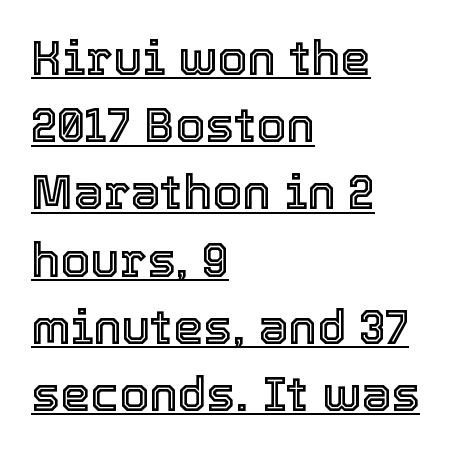
The rendering anchors every line to the left-hand side. Is this a fixed-width face? No — the glyphs have proportional, varying widths. Upright lettering throughout. Interline gaps are of average width in this sample. The gaps between neighbouring characters are ordinary and unremarkable.
